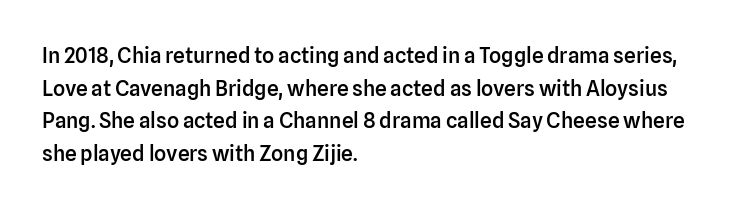
Decoration check: the copy has no underline. If you drew a ruler down the left edge, every line would touch it. How would I describe the line gaps? Plain and ordinary. The characters look somewhat weighty, a semibold short of true bold. Ordinary non-slanted type is in use.
